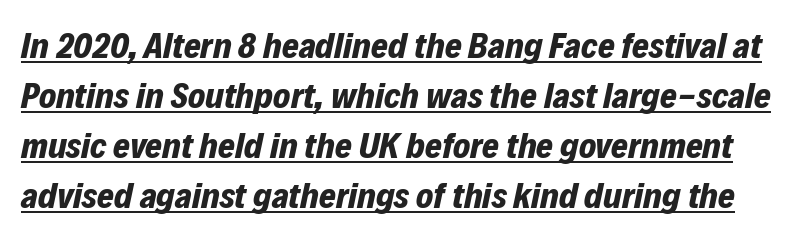
{"italic": "yes", "lean": "right", "slant_degrees": 12, "bold": "yes", "weight": "bold", "width": "normal", "stroke_contrast": "low", "x_height": "medium", "monospaced": "no", "underline": "yes", "line_spacing": "normal", "line_spacing_ratio": 1.39, "letter_spacing": "normal", "letter_spacing_em": 0.0, "glyph_px": 36}
